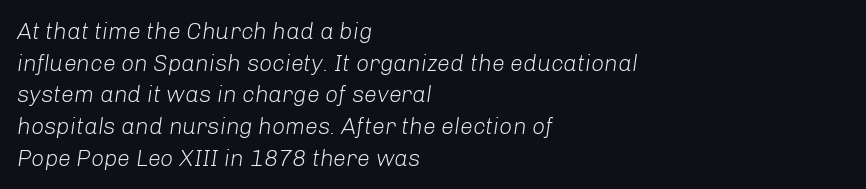
Q: Is the text bold? A: No.
Q: Is the text italic (slanted)? A: Yes, it leans right by about 8 degrees.
Q: Is the text underlined? A: No.
Q: How is the paragraph aligned? A: Left-aligned.
Q: Is the spacing between letters normal or unusually wide? A: Normal.
Q: Is the spacing between lines tight, normal or loose? A: Normal.
